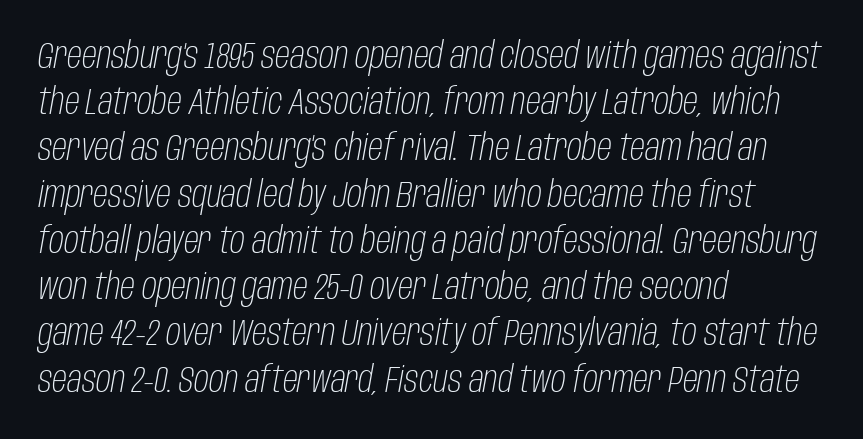
Compared with typical paragraphs, the rows here are spaced about the same. Character widths vary here, with narrow letters taking less room than wide ones. Every row of glyphs begins at an identical x-position on the left. Honestly, the letter spacing is just normal — you wouldn't notice it. A clean baseline with only descenders dipping below it.
